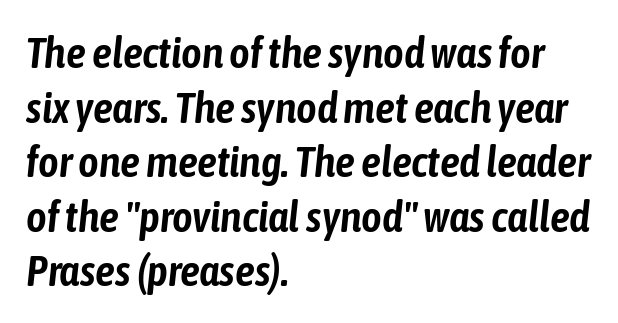
{"italic": "yes", "lean": "right", "slant_degrees": 6, "width": "condensed", "stroke_contrast": "low", "x_height": "medium", "monospaced": "no", "underline": "no", "align": "left", "line_spacing_ratio": 1.24, "letter_spacing": "normal", "letter_spacing_em": 0.0, "glyph_px": 44}
